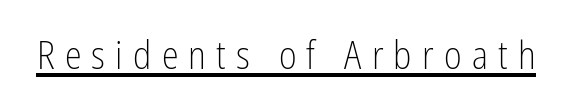
The image shows 38 px light, condensed sans-serif type, upright; set unusually wide letter spacing (+0.27 em), underlined; low stroke contrast and a medium x-height.
